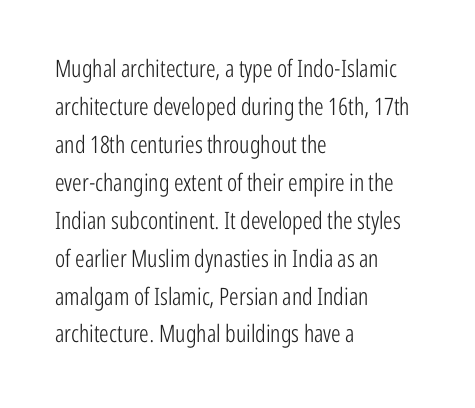
Q: Is the text bold? A: No.
Q: Is the text italic (slanted)? A: No, it is upright.
Q: Is the text underlined? A: No.
Q: How is the paragraph aligned? A: Left-aligned.
Q: Is the spacing between letters normal or unusually wide? A: Normal.
Q: Is the spacing between lines tight, normal or loose? A: Normal.
